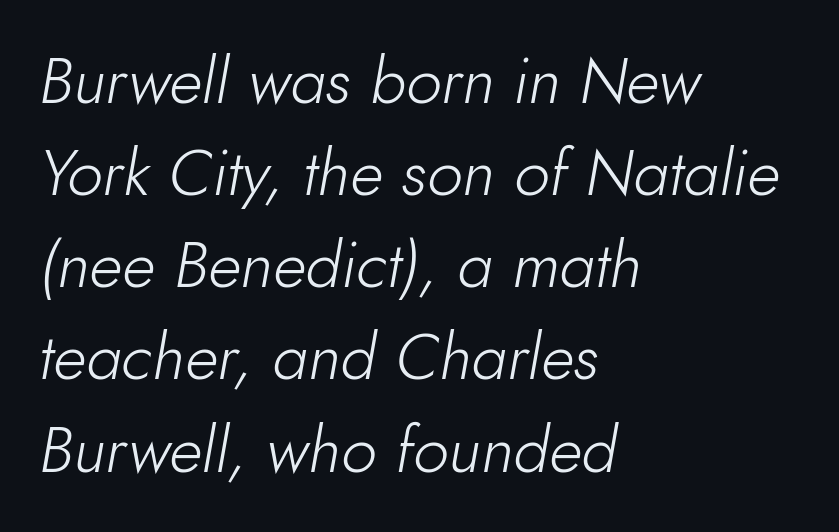
The ragged edge is on the right, which tells us the setting is flush left. Here the designer chose a conventional face with non-uniform glyph widths. Whoever set this chose a conventional vertical rhythm. Does the lettering tilt? It does — this is italic.
